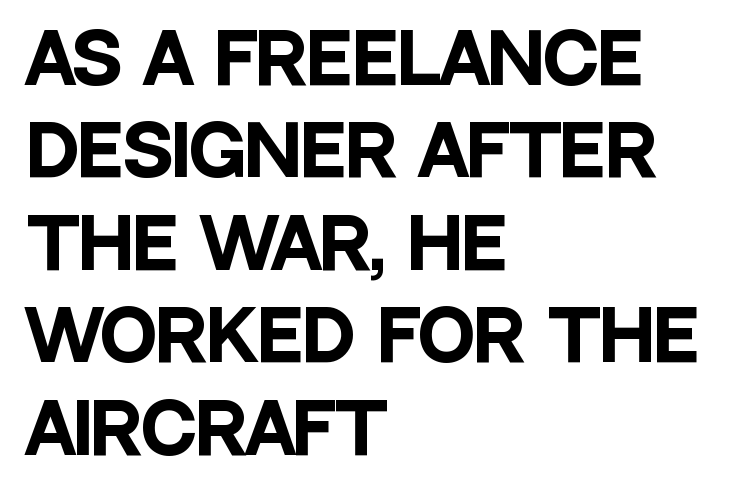
Q: Is the text bold? A: Yes.
Q: Is the text italic (slanted)? A: No, it is upright.
Q: Is the typeface a serif or a sans-serif typeface? A: Sans-serif.
Q: Is the text underlined? A: No.
Q: How is the paragraph aligned? A: Left-aligned.
Q: Is the spacing between letters normal or unusually wide? A: Normal.
Q: Is the spacing between lines tight, normal or loose? A: Normal.
Q: Width (condensed, normal, or wide)? A: Condensed.
Q: Stroke contrast? A: Low.
Q: x-height? A: Large.
Q: Monospaced? A: No.
